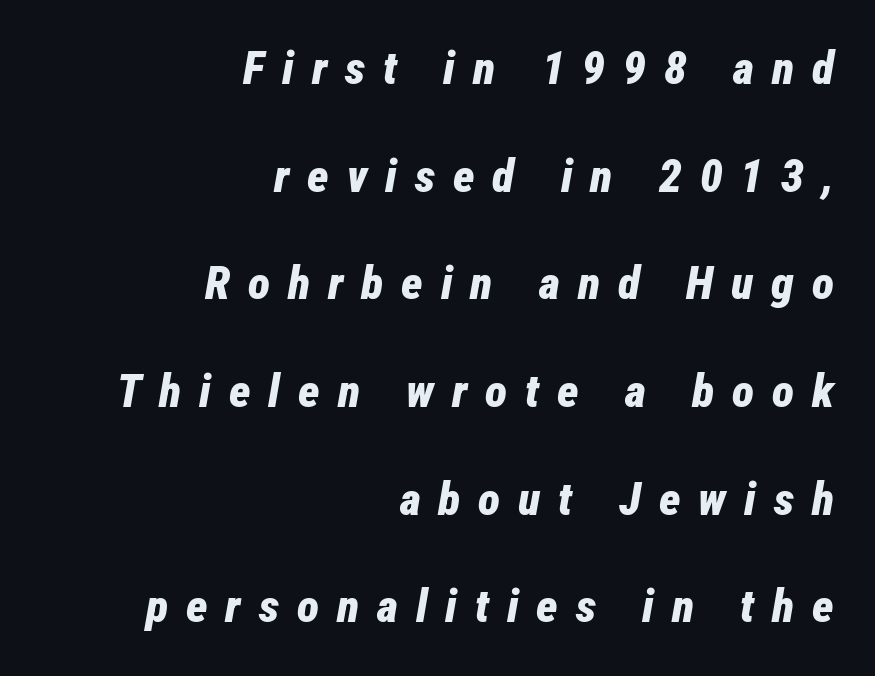
Q: Is the text bold? A: Yes.
Q: Is the text italic (slanted)? A: Yes, it leans right by about 12 degrees.
Q: Is the text underlined? A: No.
Q: How is the paragraph aligned? A: Right-aligned.
Q: Is the spacing between letters normal or unusually wide? A: Unusually wide.
Q: Is the spacing between lines tight, normal or loose? A: Loose.
Q: Width (condensed, normal, or wide)? A: Condensed.
Q: Stroke contrast? A: Low.
Q: x-height? A: Medium.
Q: Monospaced? A: No.
